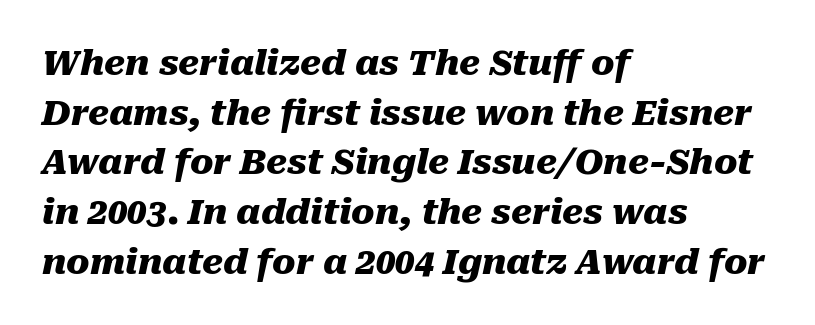
{"italic": "yes", "lean": "right", "slant_degrees": 10, "bold": "yes", "weight": "heavy", "width": "normal", "stroke_contrast": "medium", "x_height": "medium", "monospaced": "no", "underline": "no", "align": "left", "line_spacing": "normal", "line_spacing_ratio": 1.42, "letter_spacing": "normal", "letter_spacing_em": 0.0, "glyph_px": 35}
